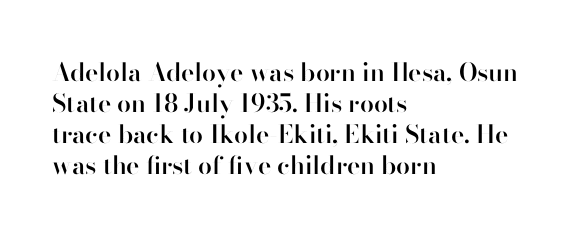
{"italic": "no", "bold": "semi", "underline": "no", "align": "left", "line_spacing_ratio": 1.24, "letter_spacing": "normal", "letter_spacing_em": 0.0, "glyph_px": 25}
